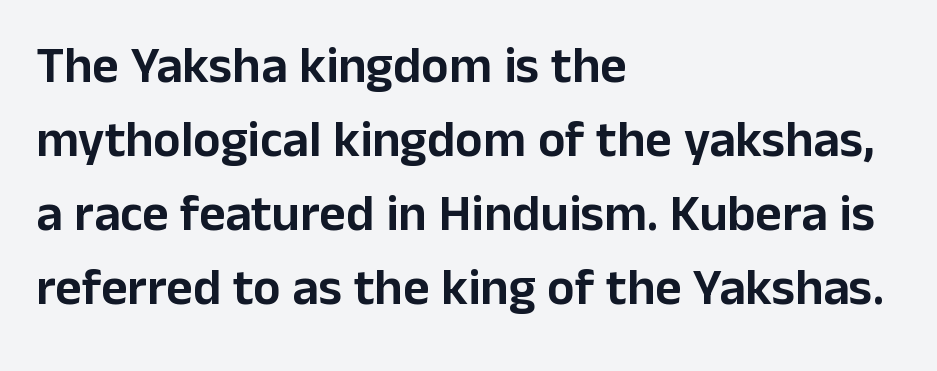
{"serif": "no", "italic": "no", "width": "normal", "stroke_contrast": "low", "x_height": "medium", "monospaced": "no", "underline": "no", "align": "left", "line_spacing": "normal", "line_spacing_ratio": 1.45, "letter_spacing": "normal", "letter_spacing_em": 0.0, "glyph_px": 51}
